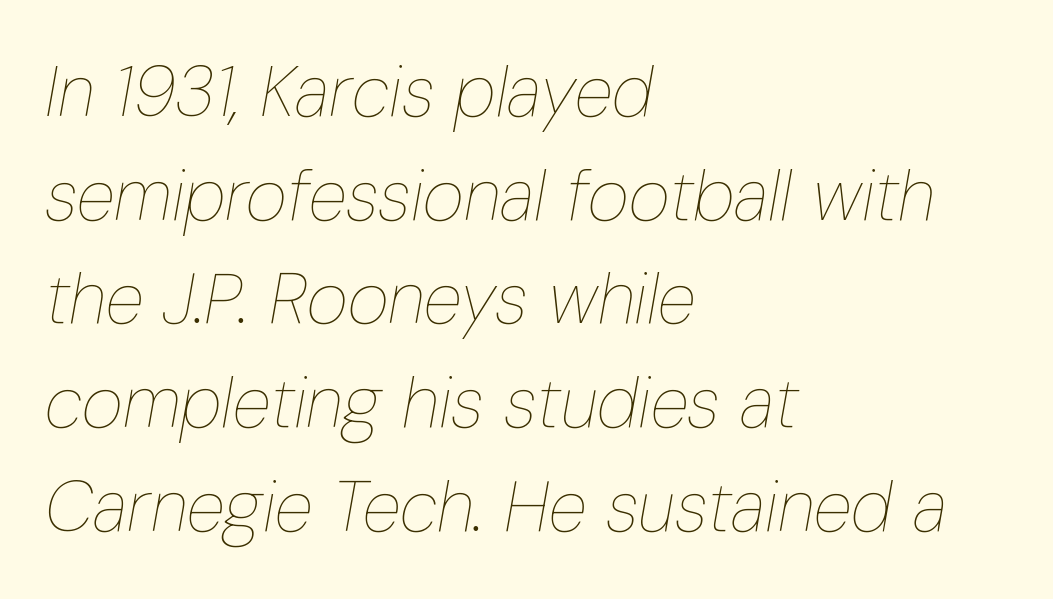
Q: Is the text bold? A: No.
Q: Is the text italic (slanted)? A: Yes, it leans right by about 10 degrees.
Q: Is the text underlined? A: No.
Q: How is the paragraph aligned? A: Left-aligned.
Q: Is the spacing between letters normal or unusually wide? A: Normal.
Q: Is the spacing between lines tight, normal or loose? A: Normal.
Q: Width (condensed, normal, or wide)? A: Condensed.
Q: Stroke contrast? A: Low.
Q: x-height? A: Medium.
Q: Monospaced? A: No.
